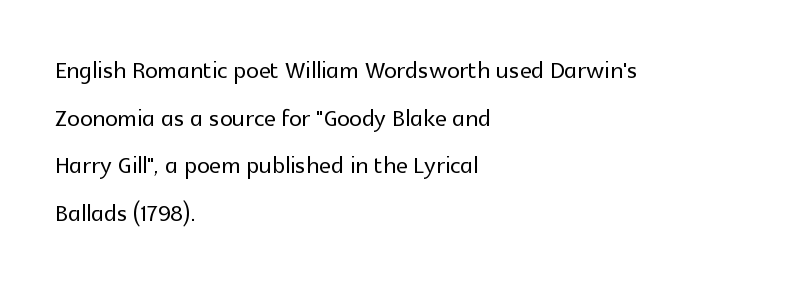
Spacing verdict: proportional, widths tailored to each character. Alignment: flush left. Unmarked baselines from the first word to the last. Compared with typical paragraphs, the rows here are spaced about the same. Inter-character spacing is left at the font's built-in metrics. Are there feet on the stems? There aren't — it's a sans.
